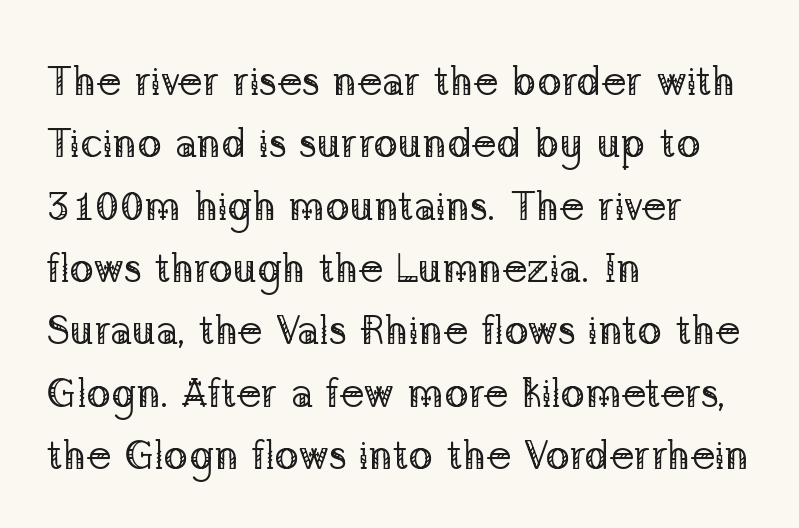
{"serif": "yes", "italic": "no", "bold": "no", "weight": "regular", "width": "normal", "stroke_contrast": "low", "x_height": "medium", "monospaced": "no", "underline": "no", "align": "left", "line_spacing": "normal", "line_spacing_ratio": 1.52, "letter_spacing": "normal", "letter_spacing_em": 0.0, "glyph_px": 41}
